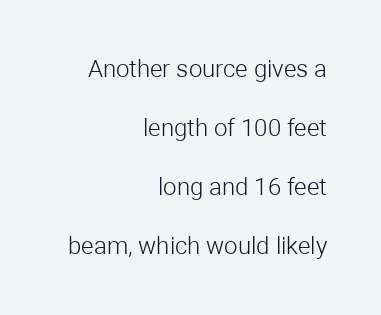
The image shows 24 px text type, upright; set right-aligned, loose line spacing (2.46x), normal letter spacing, not underlined.
